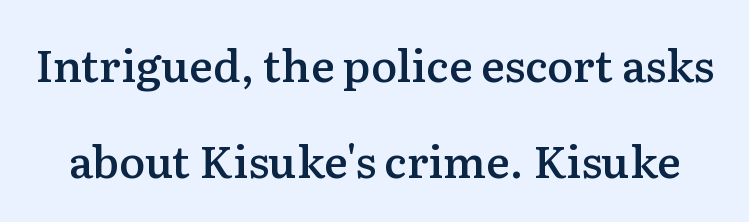
In terms of posture, this sample is upright. Examine the stroke ends and you'll spot serifs. The designer dialed line spacing up above the default. The face used here is rendered with its standard letterfit.
